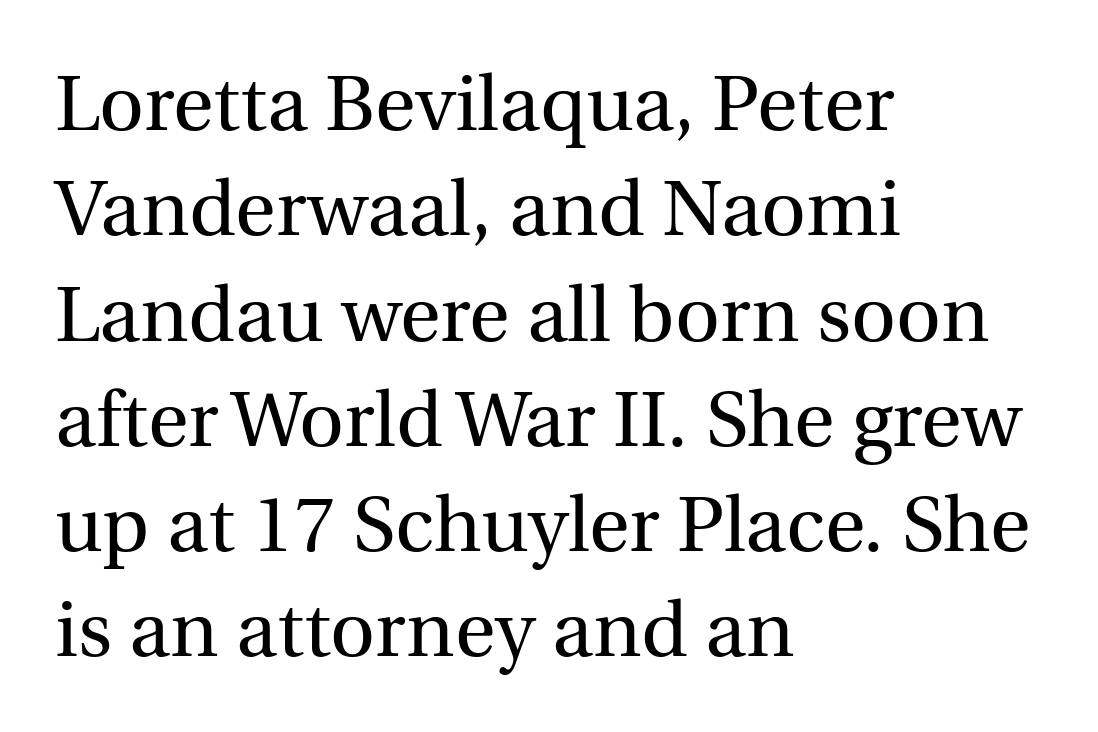
{"serif": "yes", "italic": "no", "bold": "no", "weight": "regular", "width": "normal", "x_height": "medium", "monospaced": "no", "underline": "no", "align": "left", "line_spacing": "normal", "line_spacing_ratio": 1.35, "letter_spacing": "normal", "letter_spacing_em": 0.0, "glyph_px": 78}
